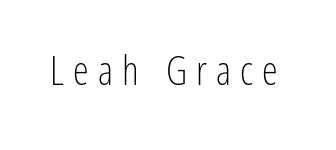
Q: Is the text bold? A: No.
Q: Is the text italic (slanted)? A: No, it is upright.
Q: Is the typeface a serif or a sans-serif typeface? A: Sans-serif.
Q: Is the text underlined? A: No.
Q: Is the spacing between letters normal or unusually wide? A: Unusually wide.
Q: Width (condensed, normal, or wide)? A: Condensed.
Q: Stroke contrast? A: Low.
Q: x-height? A: Medium.
Q: Monospaced? A: No.
